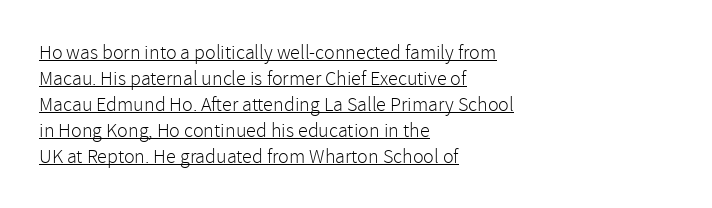
Q: Is the text bold? A: No.
Q: Is the text italic (slanted)? A: No, it is upright.
Q: Is the text underlined? A: Yes.
Q: How is the paragraph aligned? A: Left-aligned.
Q: Is the spacing between letters normal or unusually wide? A: Normal.
Q: Is the spacing between lines tight, normal or loose? A: Normal.
